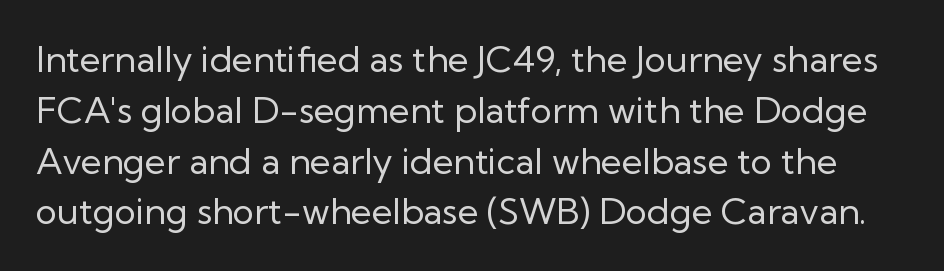
Each row of text sits above clean, open space. No chunkiness to these letters — they're not bold. How are the letters spaced? Ordinarily, with no added tracking. This sample uses a sans-serif face. Vertical spacing — default.
